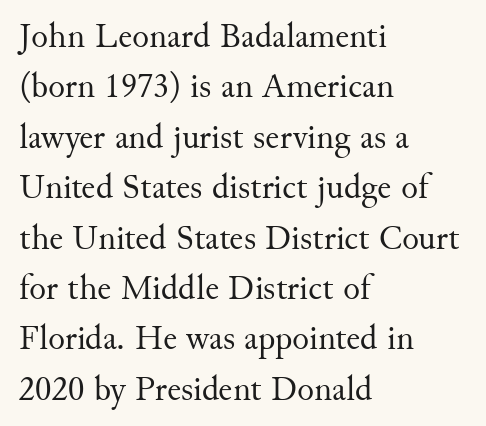
{"serif": "yes", "italic": "no", "bold": "no", "weight": "regular", "width": "normal", "stroke_contrast": "medium", "x_height": "small", "monospaced": "no", "underline": "no", "align": "left", "line_spacing": "normal", "line_spacing_ratio": 1.44, "letter_spacing": "normal", "letter_spacing_em": 0.0, "glyph_px": 35}
